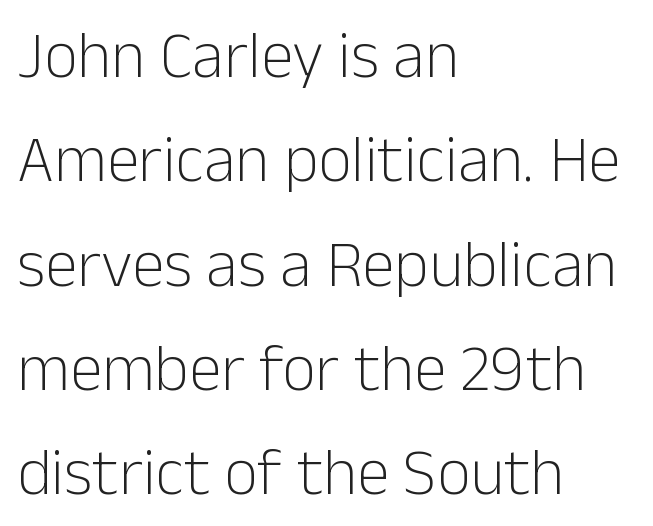
Q: Is the text bold? A: No.
Q: Is the text italic (slanted)? A: No, it is upright.
Q: Is the typeface a serif or a sans-serif typeface? A: Sans-serif.
Q: Is the text underlined? A: No.
Q: How is the paragraph aligned? A: Left-aligned.
Q: Is the spacing between letters normal or unusually wide? A: Normal.
Q: Is the spacing between lines tight, normal or loose? A: Normal.
Q: Width (condensed, normal, or wide)? A: Normal.
Q: Stroke contrast? A: Low.
Q: x-height? A: Medium.
Q: Monospaced? A: No.
